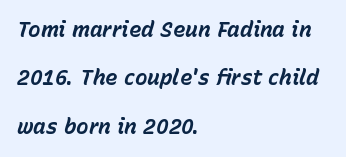
The image shows 21 px bold type, italic (leaning right); set left-aligned, loose line spacing (2.3x), normal letter spacing, not underlined.
